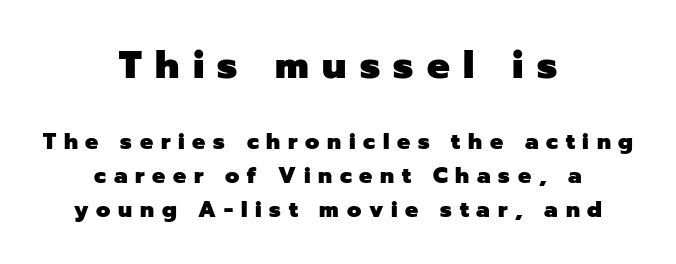
{"serif": "no", "italic": "no", "bold": "yes", "weight": "heavy", "width": "normal", "stroke_contrast": "low", "x_height": "medium", "monospaced": "no", "underline": "no", "align": "center", "line_spacing": "normal", "line_spacing_ratio": 1.55, "letter_spacing": "wide", "letter_spacing_em": 0.35, "larger_block": "first", "size_ratio": 1.73, "glyph_px": 38}
